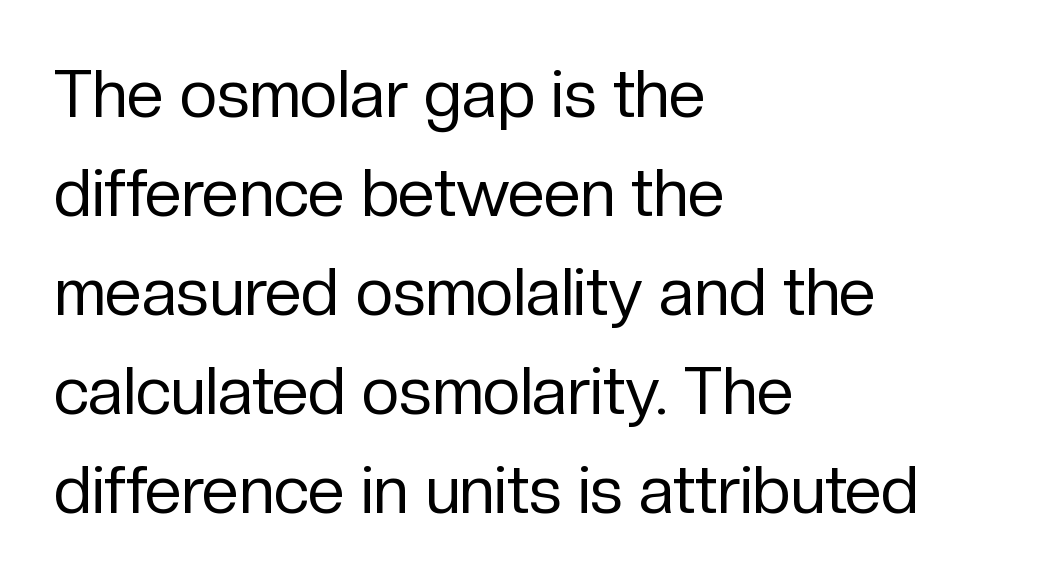
The image shows 66 px regular-weight sans-serif type, upright; set left-aligned, normal line spacing (1.5x), normal letter spacing, not underlined; low stroke contrast and a medium x-height.
